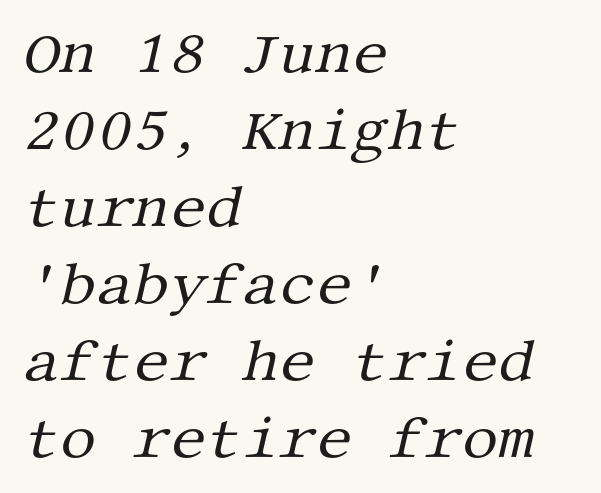
{"serif": "yes", "italic": "yes", "lean": "right", "slant_degrees": 13, "bold": "no", "weight": "regular", "width": "normal", "stroke_contrast": "medium", "x_height": "large", "underline": "no", "align": "left", "line_spacing": "normal", "line_spacing_ratio": 1.35, "letter_spacing": "normal", "letter_spacing_em": 0.0, "glyph_px": 57}
